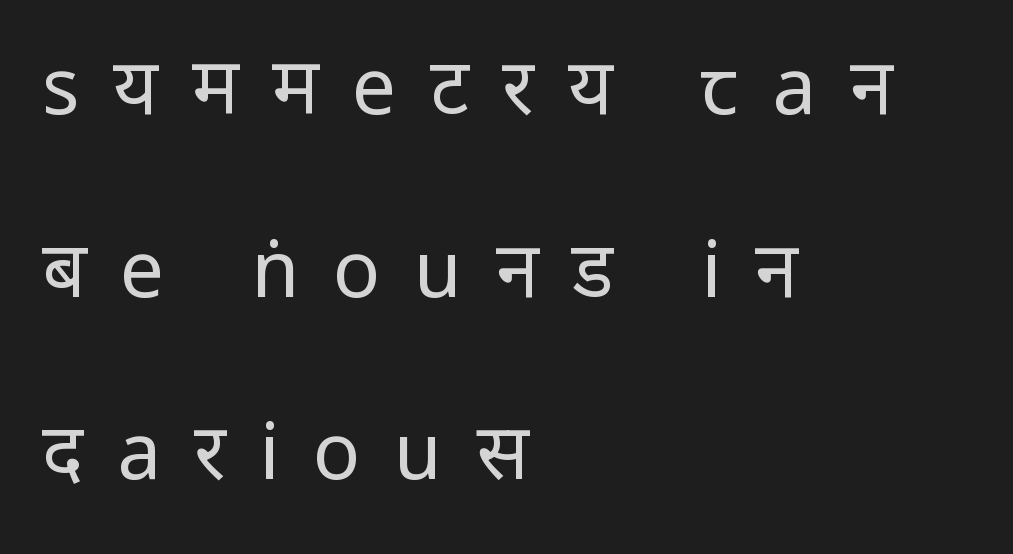
The image shows 78 px regular-weight, condensed sans-serif type, upright; set left-aligned, loose line spacing (2.34x), unusually wide letter spacing (+0.43 em), not underlined; low stroke contrast.
